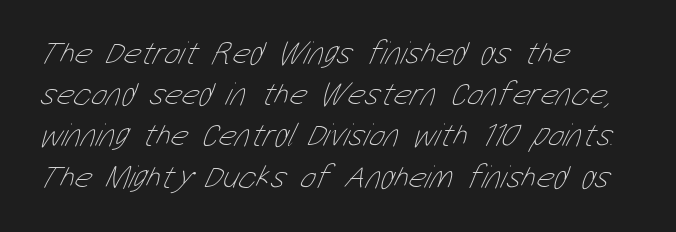
The image shows 33 px thin, condensed type; set left-aligned, normal line spacing (1.25x), normal letter spacing, not underlined; low stroke contrast and a medium x-height.
